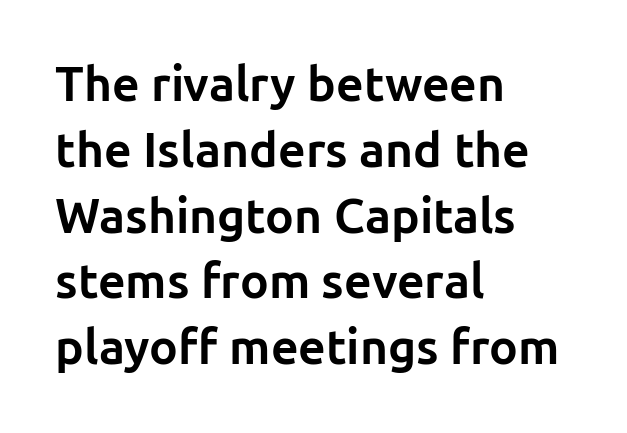
Q: Is the text bold? A: Yes.
Q: Is the text italic (slanted)? A: No, it is upright.
Q: Is the typeface a serif or a sans-serif typeface? A: Sans-serif.
Q: Is the text underlined? A: No.
Q: How is the paragraph aligned? A: Left-aligned.
Q: Is the spacing between letters normal or unusually wide? A: Normal.
Q: Is the spacing between lines tight, normal or loose? A: Normal.
Q: Width (condensed, normal, or wide)? A: Normal.
Q: Stroke contrast? A: Low.
Q: x-height? A: Medium.
Q: Monospaced? A: No.
